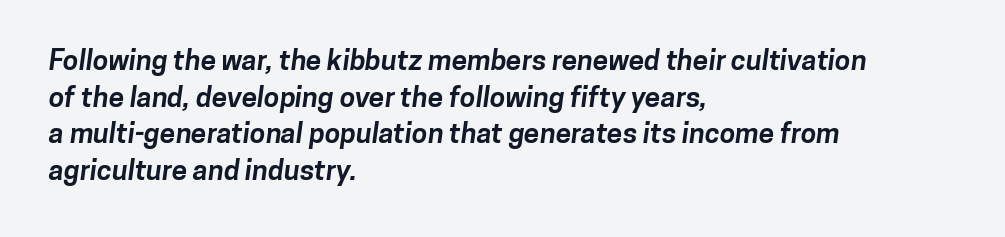
Q: Is the text bold? A: Yes.
Q: Is the typeface a serif or a sans-serif typeface? A: Sans-serif.
Q: Is the text underlined? A: No.
Q: How is the paragraph aligned? A: Left-aligned.
Q: Is the spacing between letters normal or unusually wide? A: Normal.
Q: Is the spacing between lines tight, normal or loose? A: Normal.
Q: Width (condensed, normal, or wide)? A: Normal.
Q: Stroke contrast? A: Low.
Q: x-height? A: Medium.
Q: Monospaced? A: No.
